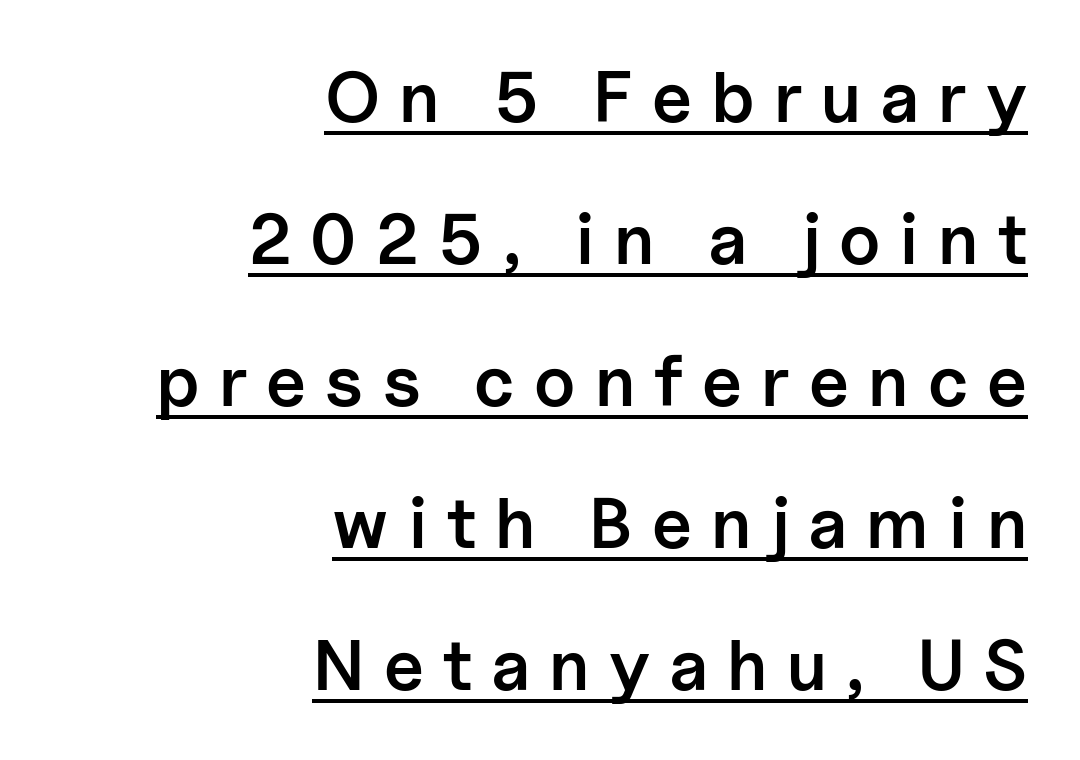
{"serif": "no", "italic": "no", "bold": "semi", "weight": "semibold", "width": "normal", "stroke_contrast": "low", "x_height": "medium", "monospaced": "no", "underline": "yes", "align": "right", "line_spacing": "loose", "line_spacing_ratio": 2.0, "letter_spacing": "wide", "letter_spacing_em": 0.27, "glyph_px": 71}
